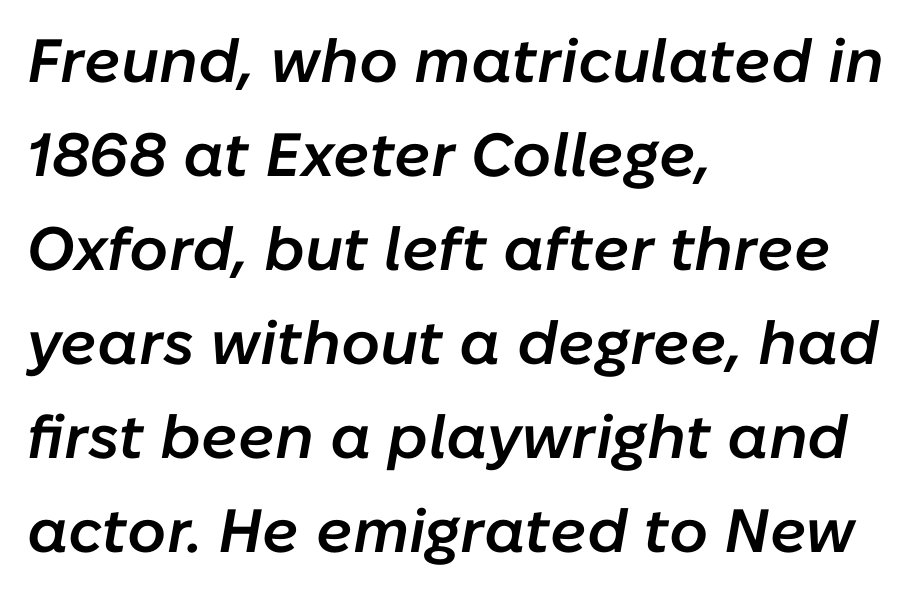
Weight: semibold (demi). Spacing verdict: proportional, widths tailored to each character. One-word summary of the alignment: left. Would a proofreader flag this as italicized? Yes.
